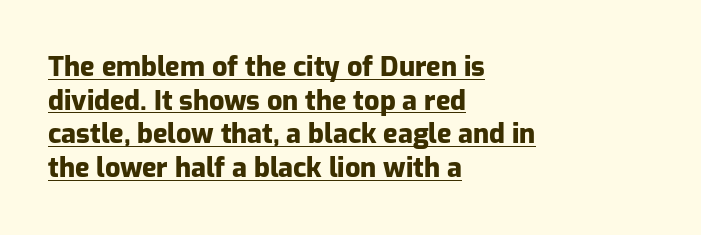
{"italic": "no", "bold": "yes", "underline": "yes", "align": "left", "line_spacing": "normal", "line_spacing_ratio": 1.25, "letter_spacing": "normal", "letter_spacing_em": 0.0, "glyph_px": 27}
